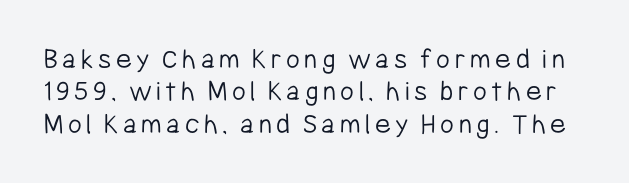
Q: Is the text bold? A: No.
Q: Is the text italic (slanted)? A: No, it is upright.
Q: Is the typeface a serif or a sans-serif typeface? A: Sans-serif.
Q: Is the text underlined? A: No.
Q: Is the spacing between lines tight, normal or loose? A: Tight.
Q: Width (condensed, normal, or wide)? A: Condensed.
Q: Stroke contrast? A: Low.
Q: x-height? A: Medium.
Q: Monospaced? A: No.
